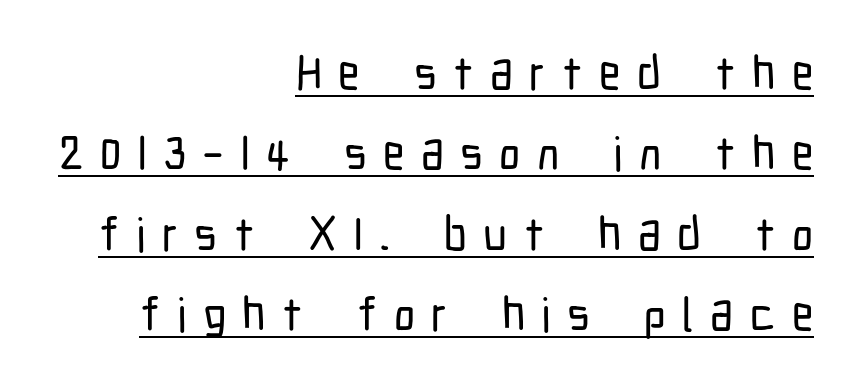
{"serif": "no", "italic": "no", "width": "condensed", "stroke_contrast": "low", "x_height": "medium", "monospaced": "no", "underline": "yes", "align": "right", "line_spacing_ratio": 1.71, "letter_spacing": "wide", "letter_spacing_em": 0.35, "glyph_px": 47}
